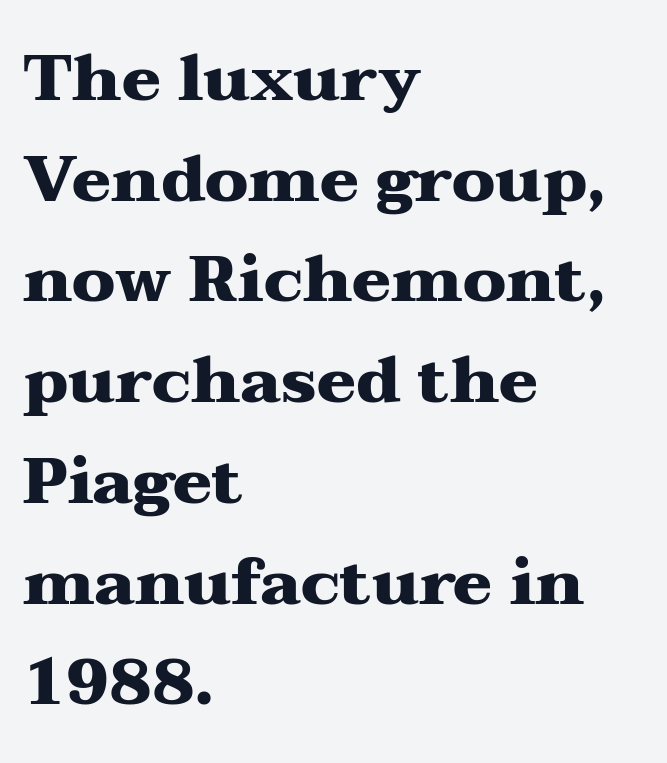
Q: Is the text bold? A: Yes.
Q: Is the text italic (slanted)? A: No, it is upright.
Q: Is the typeface a serif or a sans-serif typeface? A: Serif.
Q: Is the text underlined? A: No.
Q: How is the paragraph aligned? A: Left-aligned.
Q: Is the spacing between letters normal or unusually wide? A: Normal.
Q: Is the spacing between lines tight, normal or loose? A: Normal.
Q: Width (condensed, normal, or wide)? A: Wide.
Q: Stroke contrast? A: Medium.
Q: x-height? A: Medium.
Q: Monospaced? A: No.
